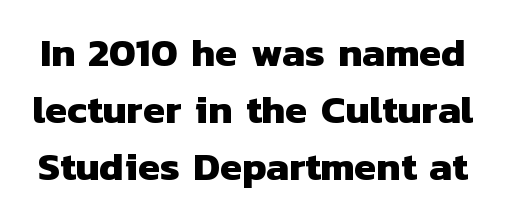
This is heavy type, rendered in bold. The passage shown stacks its lines at a standard gap. Here the glyphs are tracked normally, forming tight word shapes. Varying glyph widths throughout — classic text-font behaviour. Nope, no serifs anywhere on these letters.
